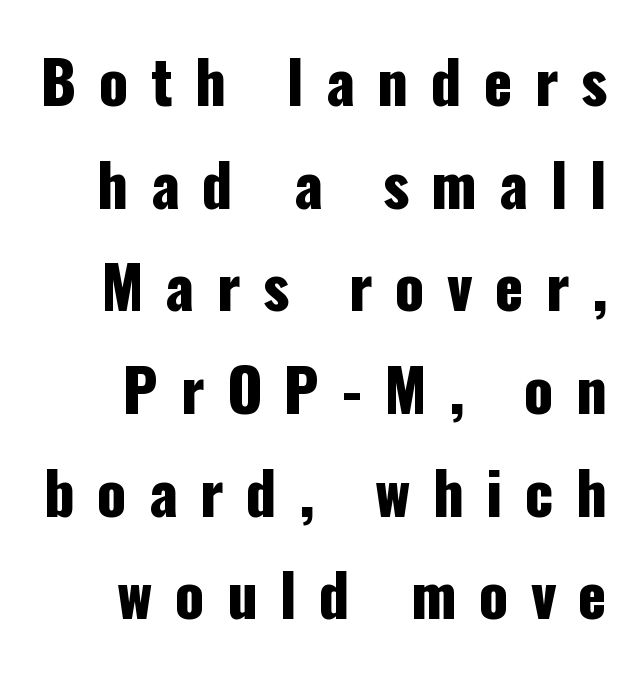
Q: Is the text italic (slanted)? A: No, it is upright.
Q: Is the typeface a serif or a sans-serif typeface? A: Sans-serif.
Q: Is the text underlined? A: No.
Q: Is the spacing between letters normal or unusually wide? A: Unusually wide.
Q: Width (condensed, normal, or wide)? A: Condensed.
Q: Stroke contrast? A: Low.
Q: x-height? A: Medium.
Q: Monospaced? A: No.
